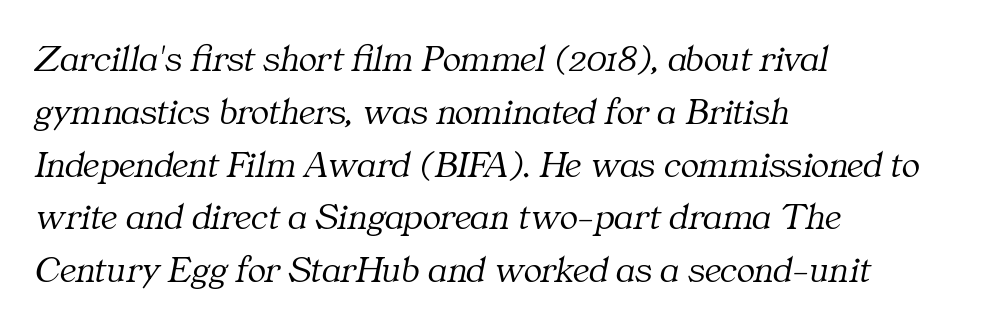
The image shows 38 px light serif type, italic (leaning right); set left-aligned, normal line spacing (1.39x), normal letter spacing, not underlined; medium stroke contrast and a medium x-height.
